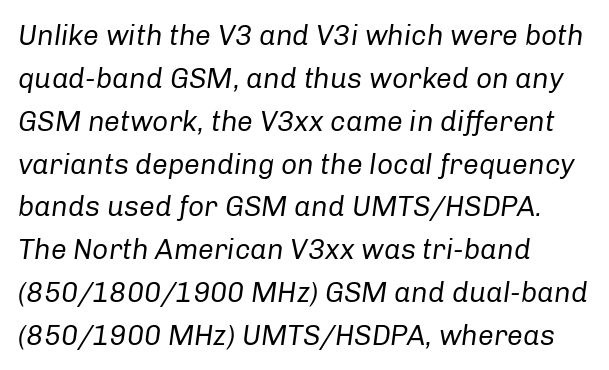
Counters stay open thanks to moderate or lighter strokes. There's an unmistakable incline to the writing here. The space between consecutive lines is moderate. Between one letter and the next there's only the usual sliver of space. Layout note: lines flush left.
